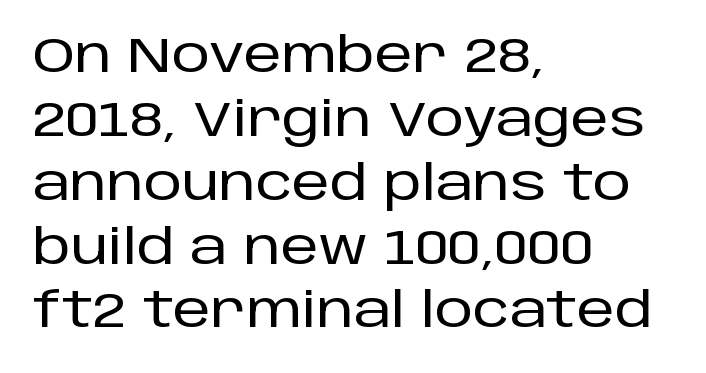
Type style note: lacks serifs. The zone under the glyphs is completely vacant. Compared with typical paragraphs, the rows here are spaced about the same. Inter-character spacing is left at the font's built-in metrics. Note the varied advance widths — an 'i' is clearly narrower than an 'm'.
